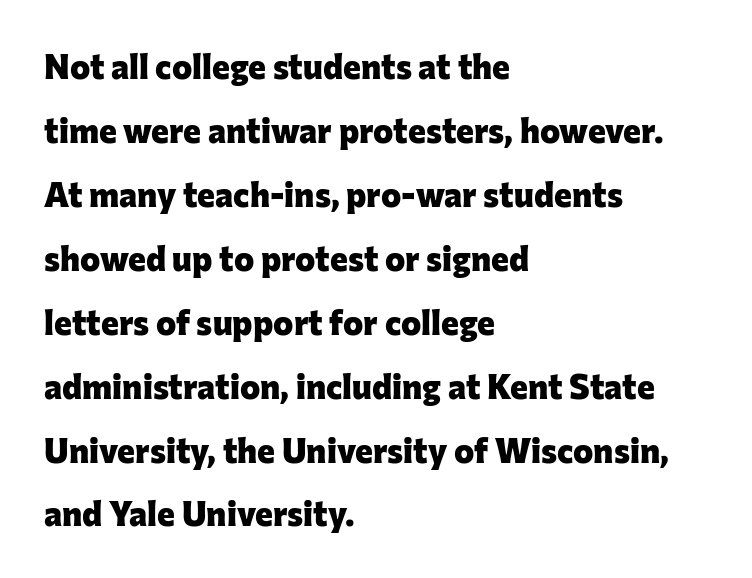
{"serif": "no", "italic": "no", "bold": "yes", "weight": "heavy", "width": "normal", "stroke_contrast": "low", "x_height": "medium", "monospaced": "no", "underline": "no", "align": "left", "line_spacing_ratio": 1.88, "letter_spacing": "normal", "letter_spacing_em": 0.0, "glyph_px": 34}
